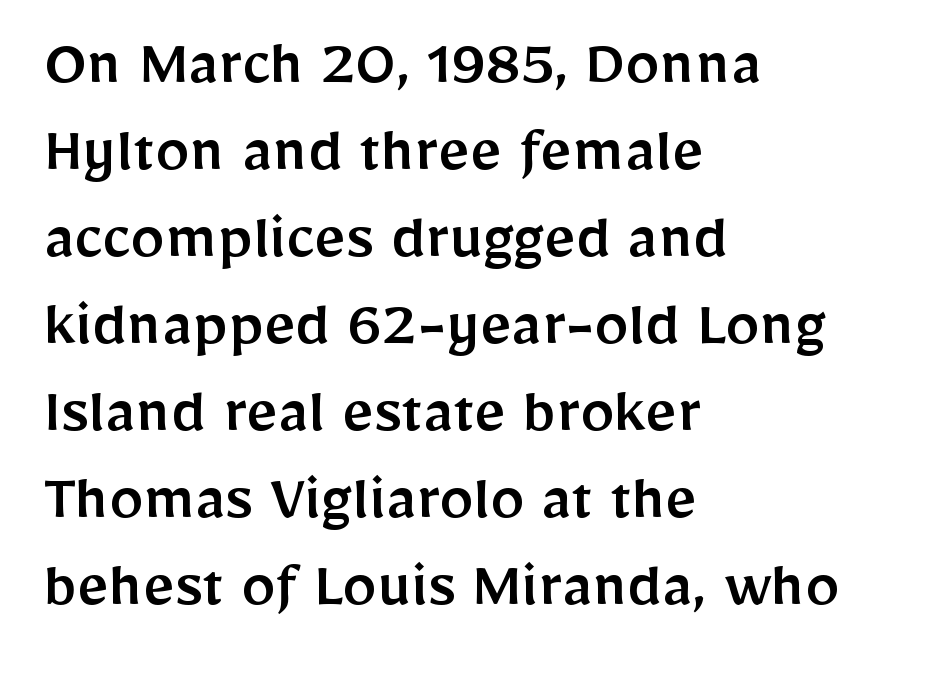
The image shows 69 px sans-serif type, upright; set left-aligned, normal line spacing (1.26x), normal letter spacing, not underlined; low stroke contrast and a medium x-height.
